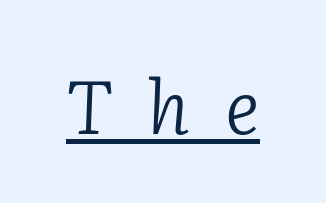
This rendering employs a face with finishing strokes, i.e., a serif. The passage shown is underscored from start to finish. No heavy texture on the line: the type isn't bold. Yep, that's italic — everything's leaning. The face used here is proportionally spaced, like ordinary book or web type.
